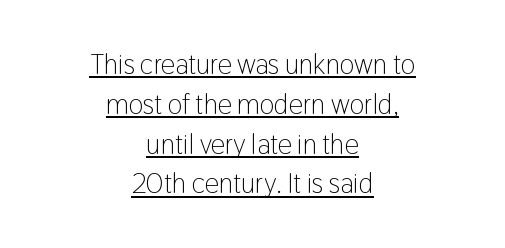
The image shows 28 px light, condensed sans-serif type, upright; set centered, normal line spacing (1.42x), normal letter spacing, underlined; low stroke contrast and a medium x-height.
